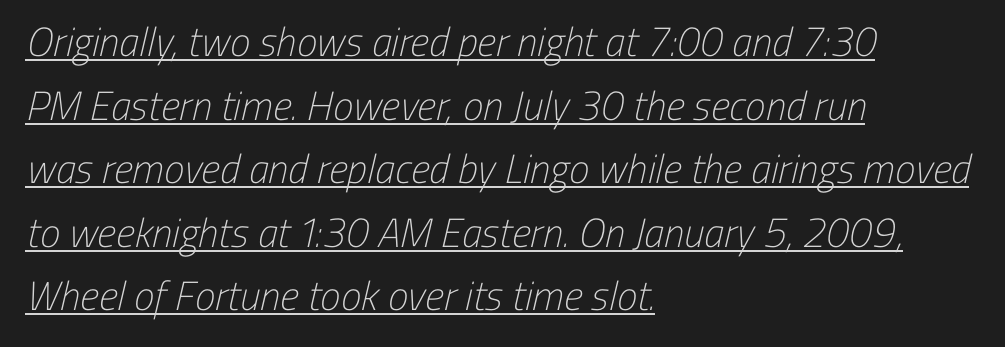
{"serif": "no", "bold": "no", "weight": "light", "width": "condensed", "stroke_contrast": "low", "x_height": "medium", "monospaced": "no", "underline": "yes", "align": "left", "line_spacing": "normal", "line_spacing_ratio": 1.55, "letter_spacing": "normal", "letter_spacing_em": 0.0, "glyph_px": 41}
